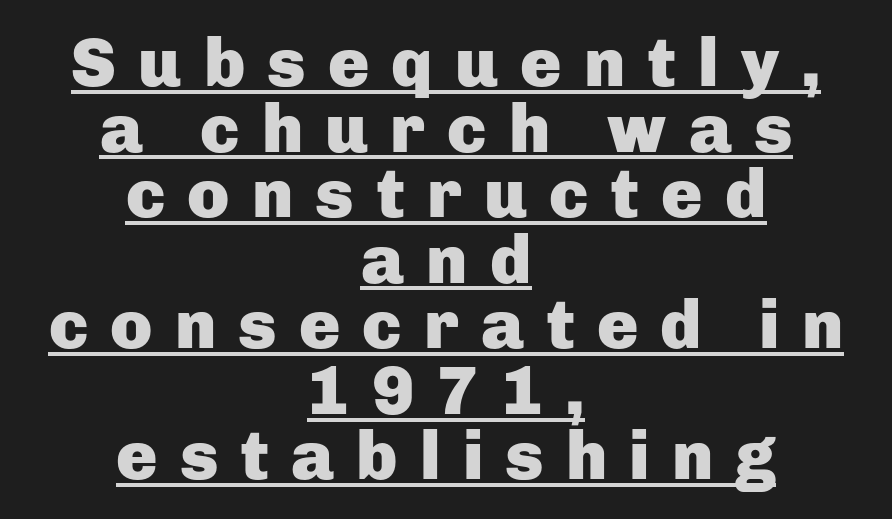
The paragraph has two soft edges and a firm central axis. Between one letter and the next there's a generous, obvious gap. Think of a printed novel: that variable character pitch is what you see here. The face used here has the dense, thick strokes of a bold.
